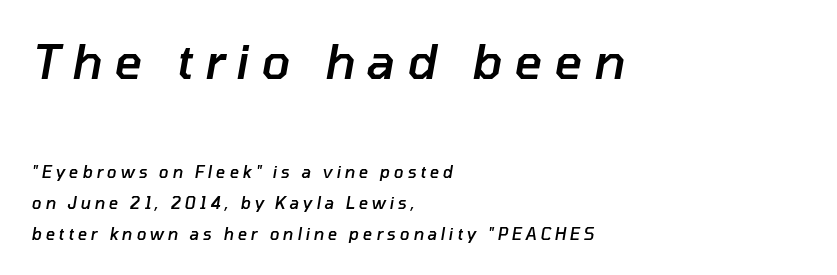
Q: Is the text bold? A: Semi-bold.
Q: Is the text italic (slanted)? A: Yes, it leans right by about 10 degrees.
Q: Is the text underlined? A: No.
Q: How is the paragraph aligned? A: Left-aligned.
Q: Is the spacing between letters normal or unusually wide? A: Unusually wide.
Q: Is the spacing between lines tight, normal or loose? A: Loose.
Q: Which block of text is set in a larger size, the first (top) or the second (bottom)? A: The first (top) one.
Q: Width (condensed, normal, or wide)? A: Normal.
Q: Stroke contrast? A: Low.
Q: x-height? A: Medium.
Q: Monospaced? A: No.
